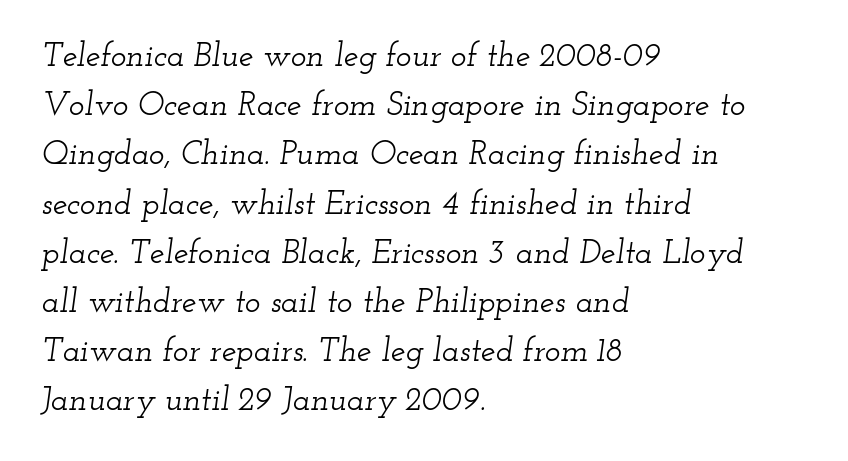
Q: Is the text italic (slanted)? A: Yes, it leans right by about 12 degrees.
Q: Is the typeface a serif or a sans-serif typeface? A: Serif.
Q: Is the text underlined? A: No.
Q: How is the paragraph aligned? A: Left-aligned.
Q: Is the spacing between letters normal or unusually wide? A: Normal.
Q: Is the spacing between lines tight, normal or loose? A: Normal.
Q: Width (condensed, normal, or wide)? A: Wide.
Q: Stroke contrast? A: Low.
Q: x-height? A: Small.
Q: Monospaced? A: No.
